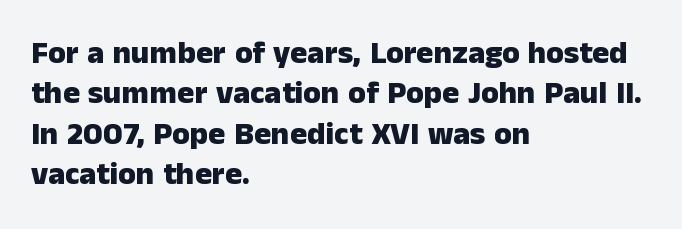
The image shows 32 px heavy sans-serif type, upright; set left-aligned, normal line spacing (1.26x), normal letter spacing, not underlined; low stroke contrast and a medium x-height.
